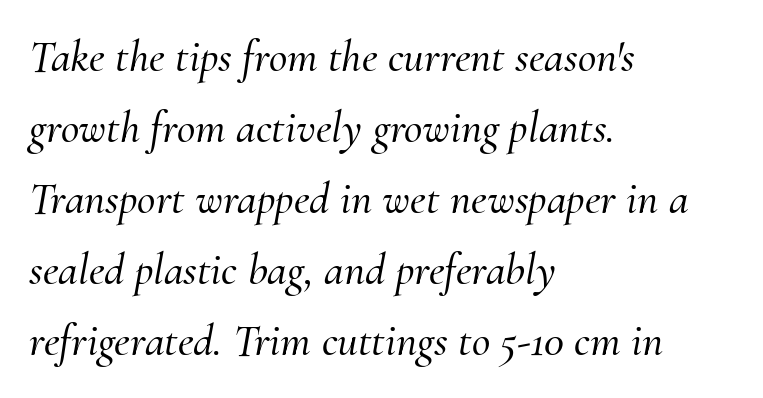
{"serif": "yes", "italic": "yes", "lean": "right", "slant_degrees": 10, "width": "normal", "stroke_contrast": "medium", "x_height": "small", "monospaced": "no", "underline": "no", "align": "left", "line_spacing": "normal", "line_spacing_ratio": 1.58, "letter_spacing": "normal", "letter_spacing_em": 0.0, "glyph_px": 45}
